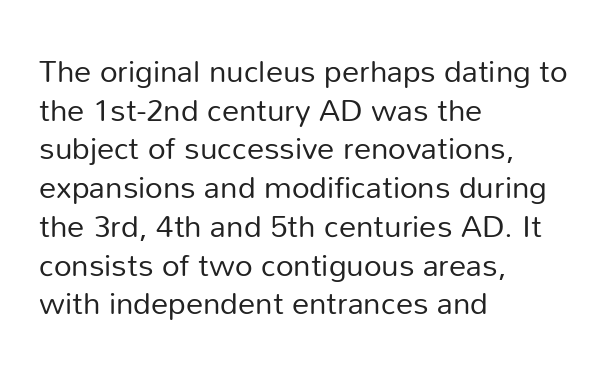
Typographically, this falls in the sans-serif category. Think of a printed novel: that variable character pitch is what you see here. Quick note: not italic, upright. Each word holds together tightly as a unit, with standard inter-letter gaps.
